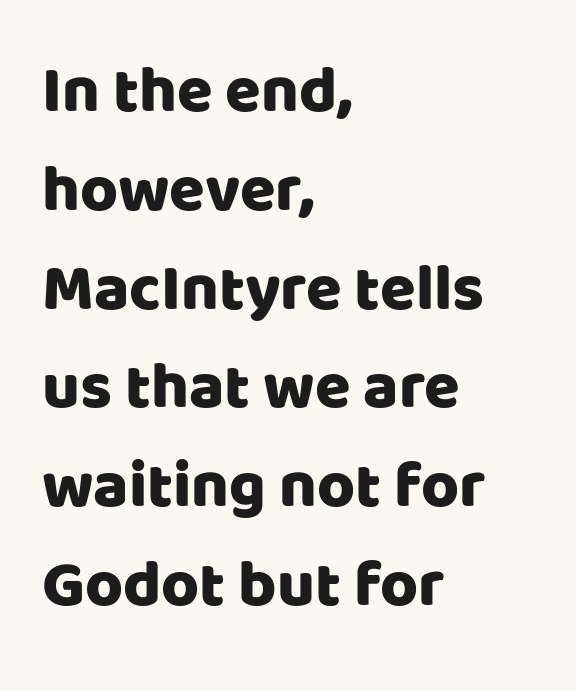
{"serif": "no", "italic": "no", "width": "normal", "stroke_contrast": "low", "x_height": "large", "monospaced": "no", "underline": "no", "align": "left", "line_spacing": "normal", "line_spacing_ratio": 1.52, "letter_spacing": "normal", "letter_spacing_em": 0.0, "glyph_px": 65}
